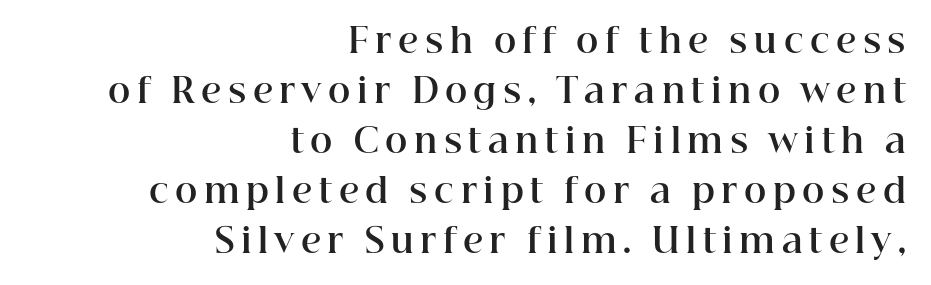
The image shows 34 px bold serif type, upright; set right-aligned, normal line spacing (1.47x), not underlined; high stroke contrast and a medium x-height.
